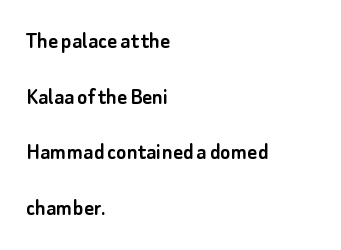
{"italic": "no", "underline": "no", "align": "left", "line_spacing": "loose", "line_spacing_ratio": 2.32, "letter_spacing": "normal", "letter_spacing_em": 0.0, "glyph_px": 24}
